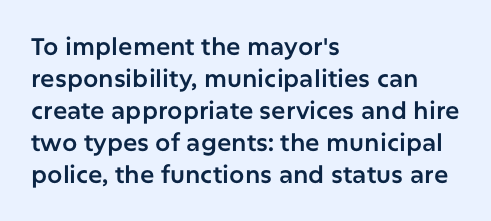
The image shows 24 px text type, upright; set left-aligned, normal line spacing (1.33x), normal letter spacing, not underlined.
